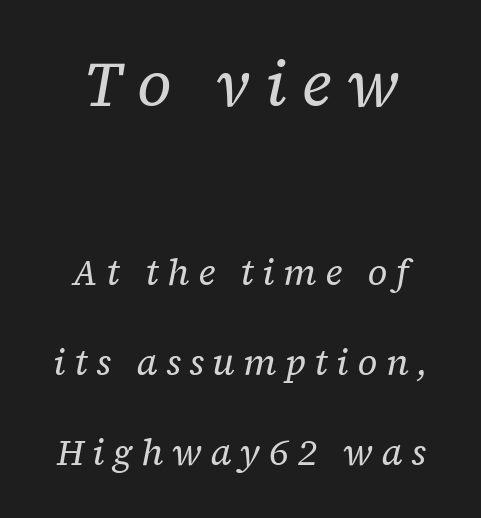
The designer went with a serif here, giving each stem small feet. Notice how the stems are inclined rather than vertical — that's the hallmark of italics. This sample trades compactness for vertical openness between lines. The space beneath each line is pristine and unruled. Proportional: the letters do not fall into vertical columns.
